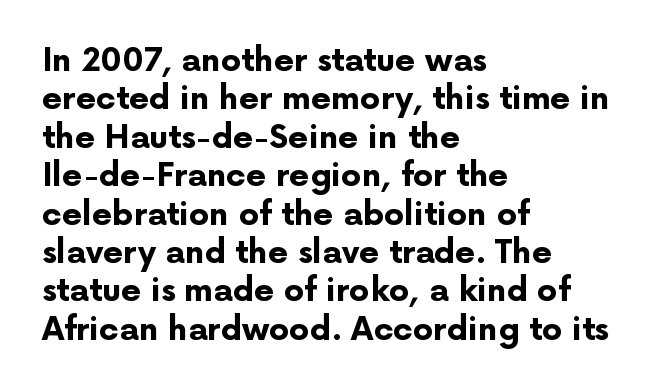
Each word holds together tightly as a unit, with standard inter-letter gaps. Strong, thick strokes mark this as bold type. The text was rendered using a sans face with plain stroke endings. Anything drawn beneath the words? Only blank space. Quick note: not italic, upright.
